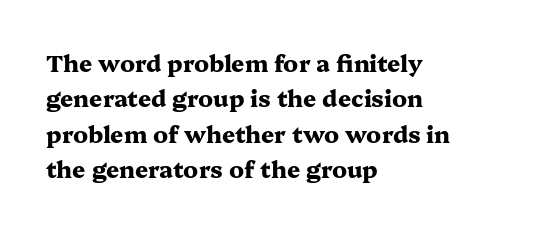
{"italic": "no", "bold": "yes", "underline": "no", "align": "left", "line_spacing": "normal", "line_spacing_ratio": 1.54, "letter_spacing": "normal", "letter_spacing_em": 0.0, "glyph_px": 23}
